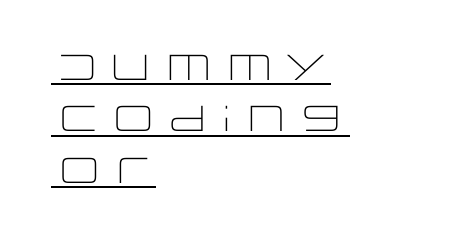
Note the varied advance widths — an 'i' is clearly narrower than an 'm'. The typeface chosen for these lines omits serifs. If you measured baseline to baseline, you'd find a middling distance. Caption: standard tracking, unaltered. Caption: multi-line text, flush left, ragged right.
